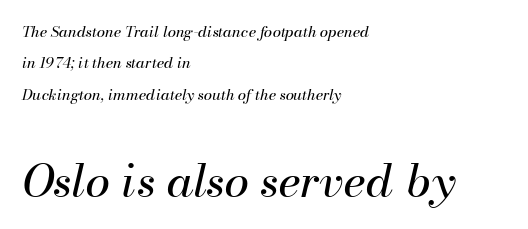
Q: Is the text bold? A: No.
Q: Is the text italic (slanted)? A: Yes, it leans right by about 13 degrees.
Q: Is the text underlined? A: No.
Q: How is the paragraph aligned? A: Left-aligned.
Q: Is the spacing between letters normal or unusually wide? A: Normal.
Q: Is the spacing between lines tight, normal or loose? A: Loose.
Q: Which block of text is set in a larger size, the first (top) or the second (bottom)? A: The second (bottom) one.
Q: Width (condensed, normal, or wide)? A: Normal.
Q: Stroke contrast? A: Medium.
Q: x-height? A: Small.
Q: Monospaced? A: No.
